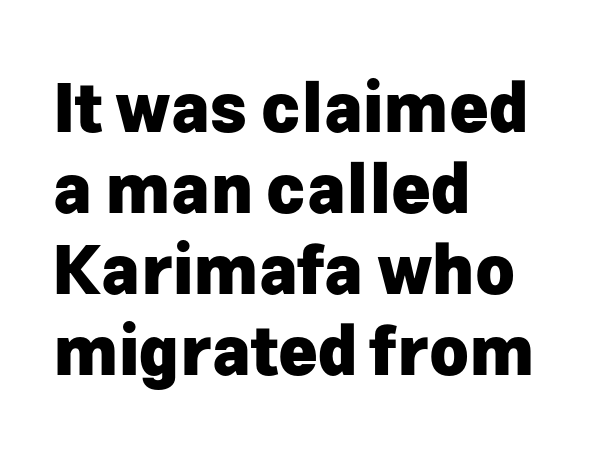
This is heavy type, rendered in bold. Varying glyph widths throughout — classic text-font behaviour. Students, note that the glyphs here touch the page at normal intervals. Does the copy run flush right? No — it runs flush left.
